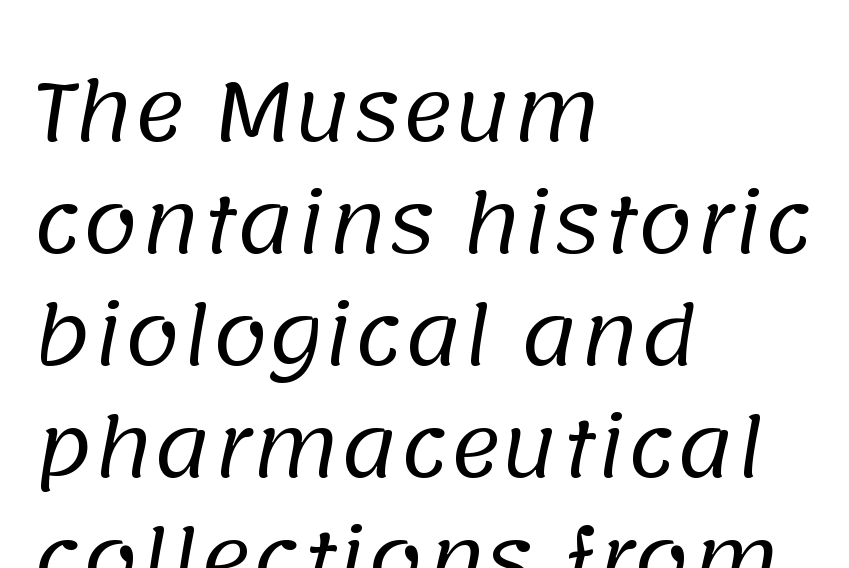
The image shows 80 px regular-weight sans-serif type; set left-aligned, normal line spacing (1.4x), normal letter spacing, not underlined; low stroke contrast and a large x-height.
